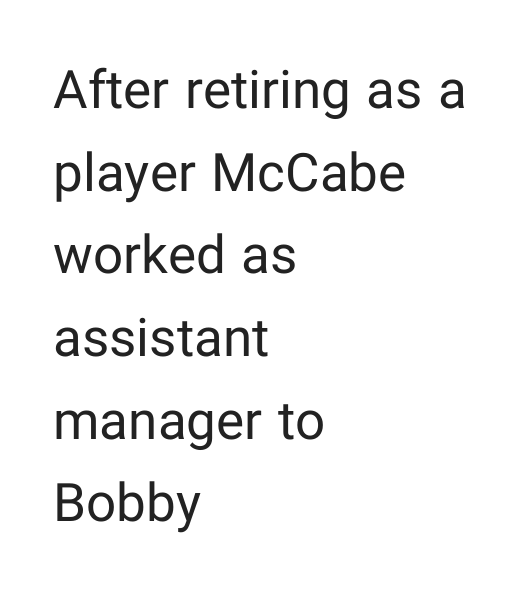
{"serif": "no", "italic": "no", "bold": "no", "weight": "regular", "width": "normal", "stroke_contrast": "low", "x_height": "medium", "monospaced": "no", "underline": "no", "align": "left", "line_spacing": "normal", "line_spacing_ratio": 1.56, "letter_spacing": "normal", "letter_spacing_em": 0.0, "glyph_px": 53}
